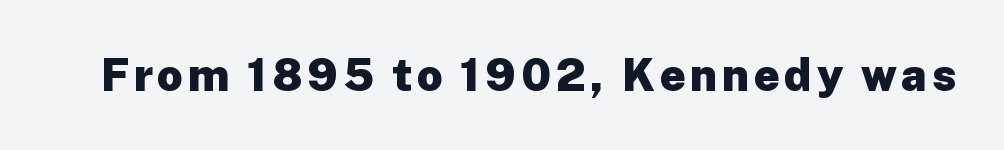
Unlike italic type, these characters show no tilt at all. Underline: absent. Weight check: bold — yes, fully. These lines are rendered in a variable-pitch font.
